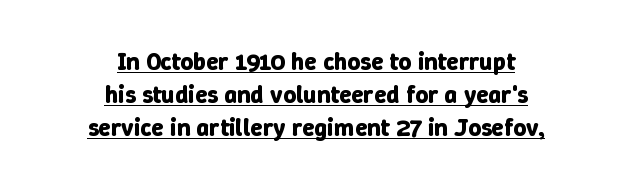
You can see a thin bar hugging the bottom of the glyphs. Each new line begins a customary step beneath the previous one. Casual observation: everything's sitting right in the middle. Ordinary non-slanted type is in use.
